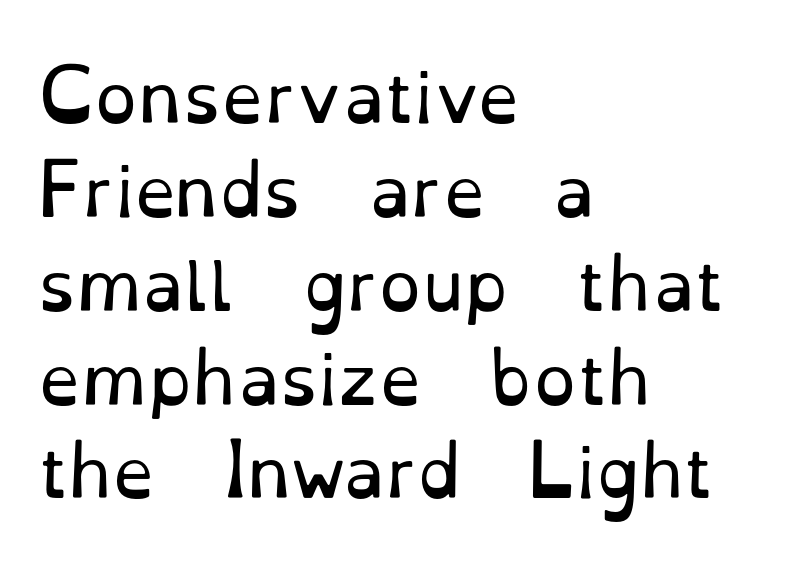
Q: Is the text bold? A: No.
Q: Is the text italic (slanted)? A: No, it is upright.
Q: Is the typeface a serif or a sans-serif typeface? A: Sans-serif.
Q: Is the text underlined? A: No.
Q: How is the paragraph aligned? A: Left-aligned.
Q: Is the spacing between letters normal or unusually wide? A: Normal.
Q: Is the spacing between lines tight, normal or loose? A: Normal.
Q: Width (condensed, normal, or wide)? A: Normal.
Q: Stroke contrast? A: Low.
Q: x-height? A: Small.
Q: Monospaced? A: No.
